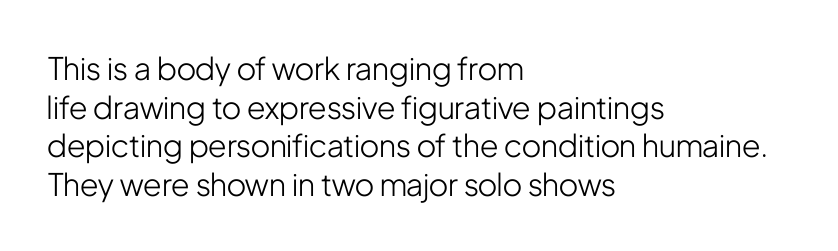
Q: Is the text bold? A: No.
Q: Is the text italic (slanted)? A: No, it is upright.
Q: Is the typeface a serif or a sans-serif typeface? A: Sans-serif.
Q: Is the text underlined? A: No.
Q: How is the paragraph aligned? A: Left-aligned.
Q: Is the spacing between letters normal or unusually wide? A: Normal.
Q: Is the spacing between lines tight, normal or loose? A: Normal.
Q: Width (condensed, normal, or wide)? A: Condensed.
Q: Stroke contrast? A: Low.
Q: x-height? A: Medium.
Q: Monospaced? A: No.
